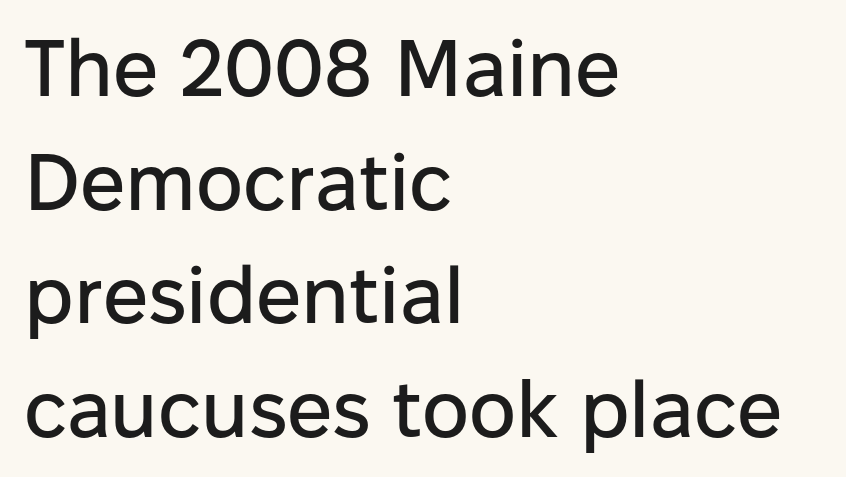
{"serif": "no", "italic": "no", "width": "normal", "stroke_contrast": "low", "x_height": "medium", "monospaced": "no", "underline": "no", "align": "left", "line_spacing": "normal", "line_spacing_ratio": 1.42, "letter_spacing": "normal", "letter_spacing_em": 0.0, "glyph_px": 80}
